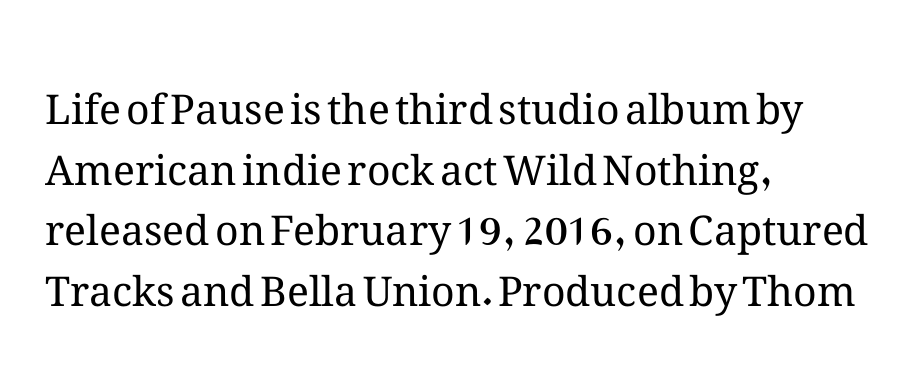
Q: Is the text bold? A: No.
Q: Is the text italic (slanted)? A: No, it is upright.
Q: Is the text underlined? A: No.
Q: How is the paragraph aligned? A: Left-aligned.
Q: Is the spacing between letters normal or unusually wide? A: Normal.
Q: Is the spacing between lines tight, normal or loose? A: Normal.
Q: Width (condensed, normal, or wide)? A: Normal.
Q: Stroke contrast? A: Medium.
Q: x-height? A: Medium.
Q: Monospaced? A: No.
